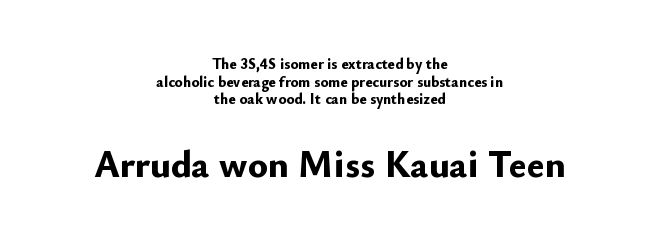
{"serif": "no", "italic": "no", "bold": "yes", "weight": "bold", "width": "normal", "stroke_contrast": "low", "x_height": "small", "monospaced": "no", "underline": "no", "align": "center", "line_spacing_ratio": 1.18, "letter_spacing": "normal", "letter_spacing_em": 0.0, "larger_block": "second", "size_ratio": 2.53, "glyph_px": 38}
